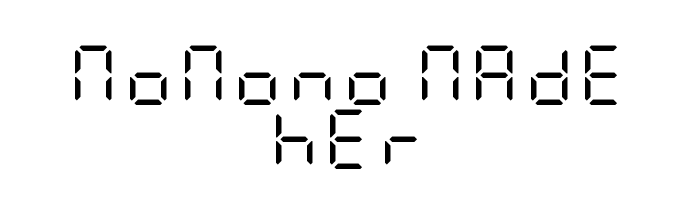
{"serif": "no", "italic": "no", "bold": "no", "weight": "regular", "width": "condensed", "stroke_contrast": "low", "x_height": "large", "underline": "no", "align": "center", "line_spacing": "tight", "line_spacing_ratio": 1.08, "glyph_px": 59}
